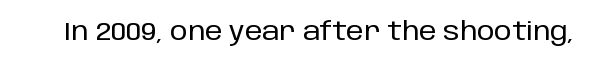
If you drew a line through each stem, it would be perfectly vertical. Characters follow at the spacing the type designer built in. The words here are not underlined.
